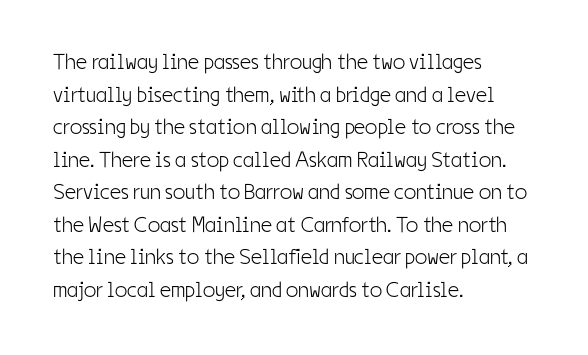
{"italic": "no", "bold": "no", "underline": "no", "align": "left", "line_spacing": "normal", "line_spacing_ratio": 1.48, "letter_spacing": "normal", "letter_spacing_em": 0.0, "glyph_px": 22}
